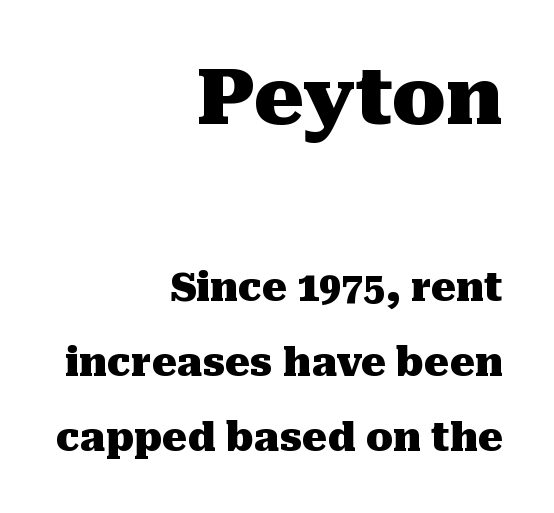
Q: Is the text bold? A: Yes.
Q: Is the text italic (slanted)? A: No, it is upright.
Q: Is the typeface a serif or a sans-serif typeface? A: Serif.
Q: Is the text underlined? A: No.
Q: How is the paragraph aligned? A: Right-aligned.
Q: Is the spacing between letters normal or unusually wide? A: Normal.
Q: Is the spacing between lines tight, normal or loose? A: Loose.
Q: Which block of text is set in a larger size, the first (top) or the second (bottom)? A: The first (top) one.
Q: Width (condensed, normal, or wide)? A: Normal.
Q: Stroke contrast? A: Medium.
Q: x-height? A: Medium.
Q: Monospaced? A: No.
